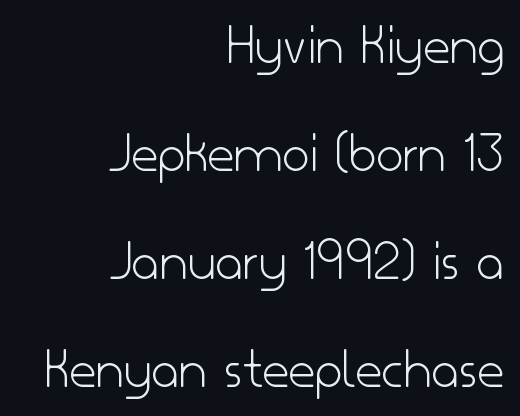
The image shows 59 px light sans-serif type, upright; set right-aligned, line spacing 1.83x, normal letter spacing, not underlined; low stroke contrast and a small x-height.
